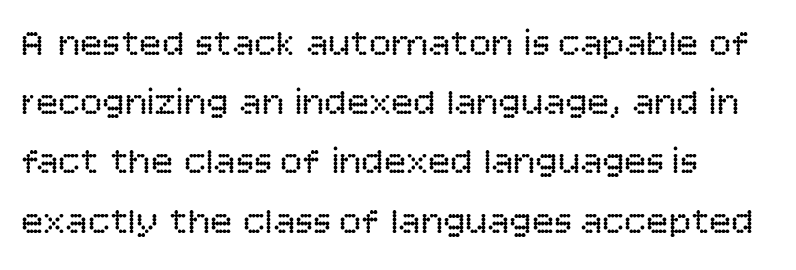
{"serif": "no", "italic": "no", "bold": "no", "weight": "regular", "width": "normal", "stroke_contrast": "low", "x_height": "large", "monospaced": "no", "underline": "no", "line_spacing": "normal", "line_spacing_ratio": 1.6, "letter_spacing": "normal", "letter_spacing_em": 0.0, "glyph_px": 37}
